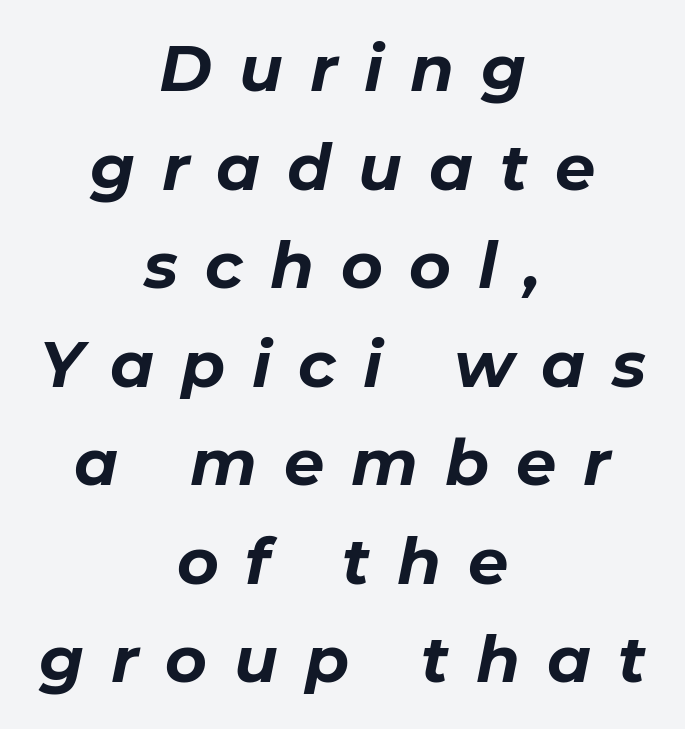
These lines are rendered in a variable-pitch font. You could only call the tracking loose — the letters float apart. In terms of leading, this rendering sits right in the middle. Students, this is bold: see how much ink each stroke carries. Characters are canted at an angle relative to the baseline's perpendicular. Nobody drew a line under any word here.
